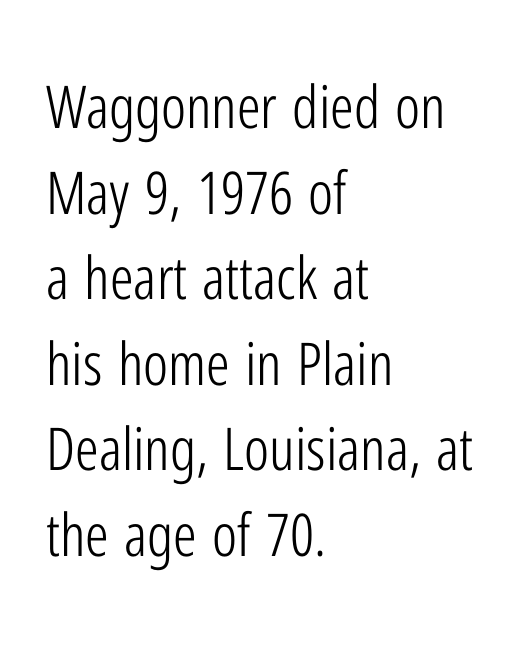
Type without underlining. Italic? Not at all — the glyphs are vertical. Is the type heavy? It reads as light-to-regular instead. Varying glyph widths throughout — classic text-font behaviour. Typeset ragged right — the left edge is the straight one. The leading is moderate, giving the passage an even texture.
